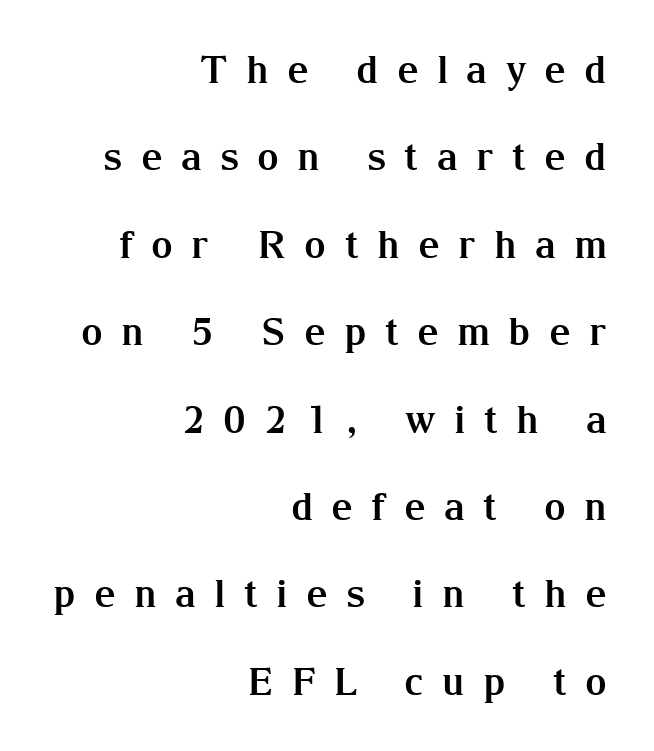
Q: Is the text bold? A: Yes.
Q: Is the text italic (slanted)? A: No, it is upright.
Q: Is the typeface a serif or a sans-serif typeface? A: Serif.
Q: Is the text underlined? A: No.
Q: How is the paragraph aligned? A: Right-aligned.
Q: Is the spacing between letters normal or unusually wide? A: Unusually wide.
Q: Is the spacing between lines tight, normal or loose? A: Loose.
Q: Width (condensed, normal, or wide)? A: Normal.
Q: Stroke contrast? A: Medium.
Q: x-height? A: Medium.
Q: Monospaced? A: No.
